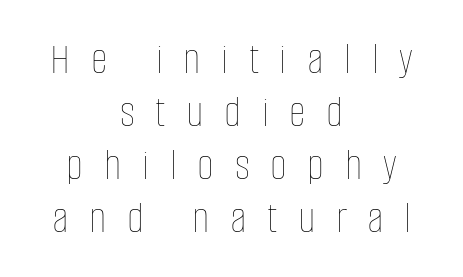
You could not count columns in this text — the font is proportionally spaced. Descender tails drop into unmarked territory. The passage shown stacks its lines with hardly any gap. Vertical strokes here are truly vertical. Stroke mass is kept to a normal reading level or below. Alignment: centered.
